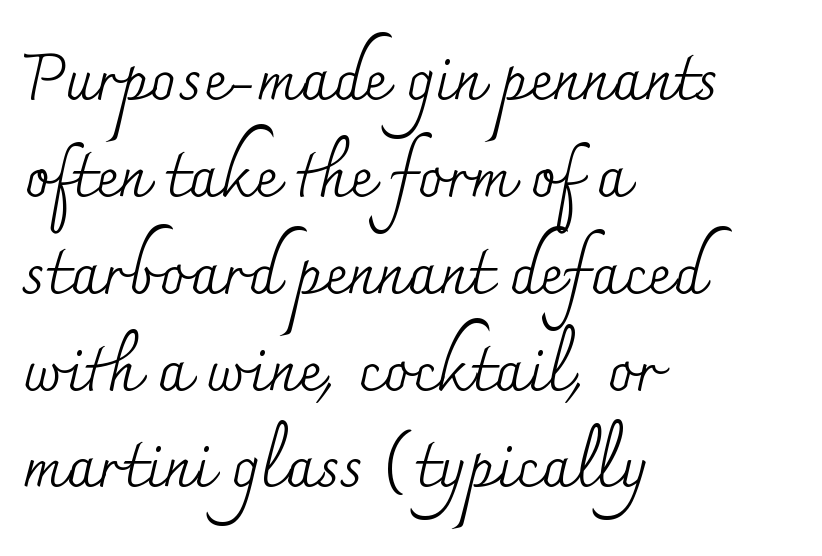
The rows are spaced the way most documents space them. Typographically, this falls in the serif category. What stands out about the letter spacing? Nothing — it is the standard amount. These lines are set flush left with a ragged right edge. Any mark beneath the type? The region is blank. Proportional: the letters do not fall into vertical columns.
